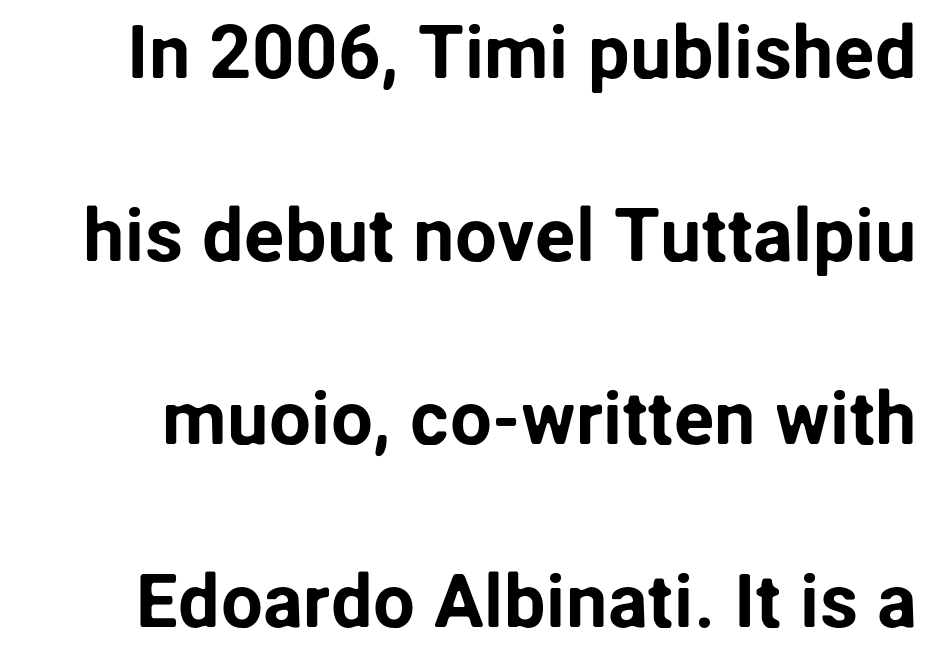
{"serif": "no", "italic": "no", "width": "normal", "stroke_contrast": "low", "x_height": "medium", "monospaced": "no", "underline": "no", "line_spacing": "loose", "line_spacing_ratio": 2.44, "letter_spacing": "normal", "letter_spacing_em": 0.0, "glyph_px": 75}
